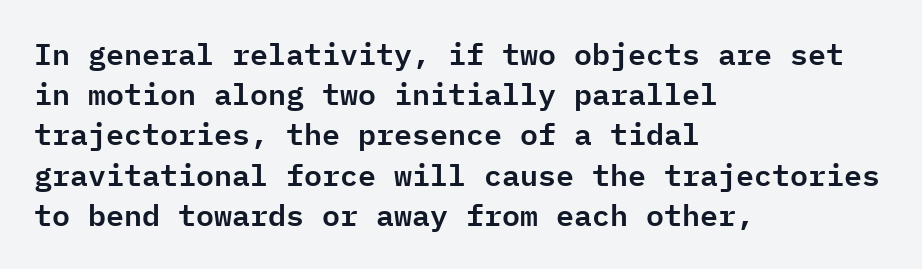
{"serif": "no", "italic": "no", "width": "normal", "stroke_contrast": "low", "x_height": "medium", "monospaced": "yes", "underline": "no", "align": "left", "line_spacing": "normal", "line_spacing_ratio": 1.34, "letter_spacing": "normal", "letter_spacing_em": 0.0, "glyph_px": 30}
